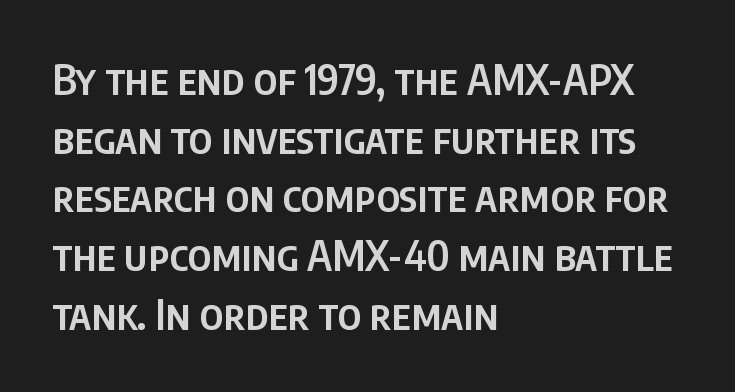
Does the type have serifs? No, each stem ends abruptly. The gaps between neighbouring characters are ordinary and unremarkable. This is moderately heavy type, rendered in semibold. The passage shown is typed in a proportional face where columns would drift. Interline gaps are of average width in this sample. A classic flush-left, rag-right setting is used for this passage.
